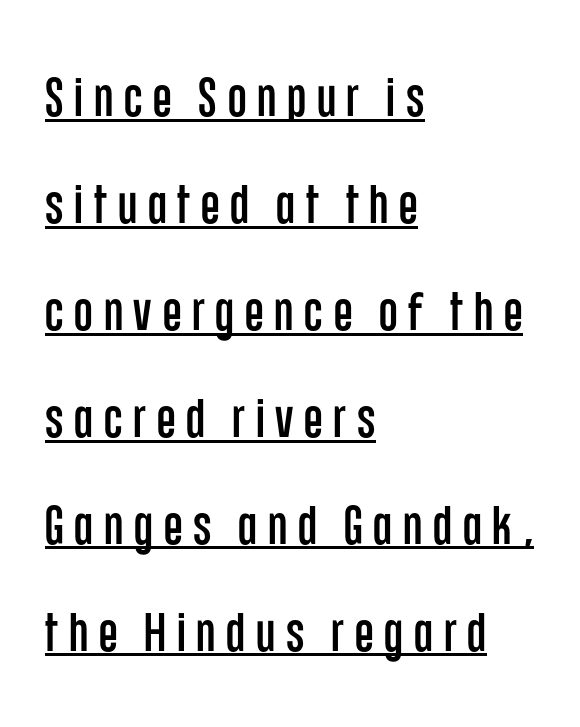
The image shows 54 px condensed sans-serif type, upright; set left-aligned, loose line spacing (1.98x), unusually wide letter spacing (+0.2 em), underlined; low stroke contrast and a large x-height.
